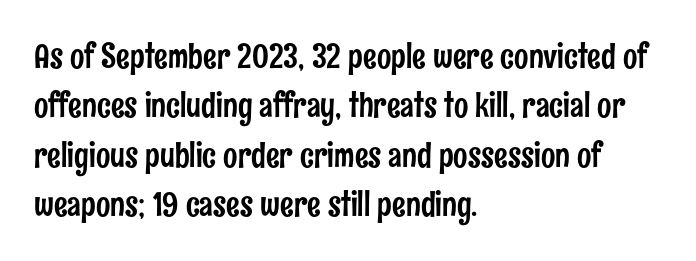
{"serif": "no", "italic": "no", "width": "condensed", "stroke_contrast": "low", "x_height": "medium", "monospaced": "no", "underline": "no", "align": "left", "line_spacing": "normal", "line_spacing_ratio": 1.45, "letter_spacing": "normal", "letter_spacing_em": 0.0, "glyph_px": 34}
